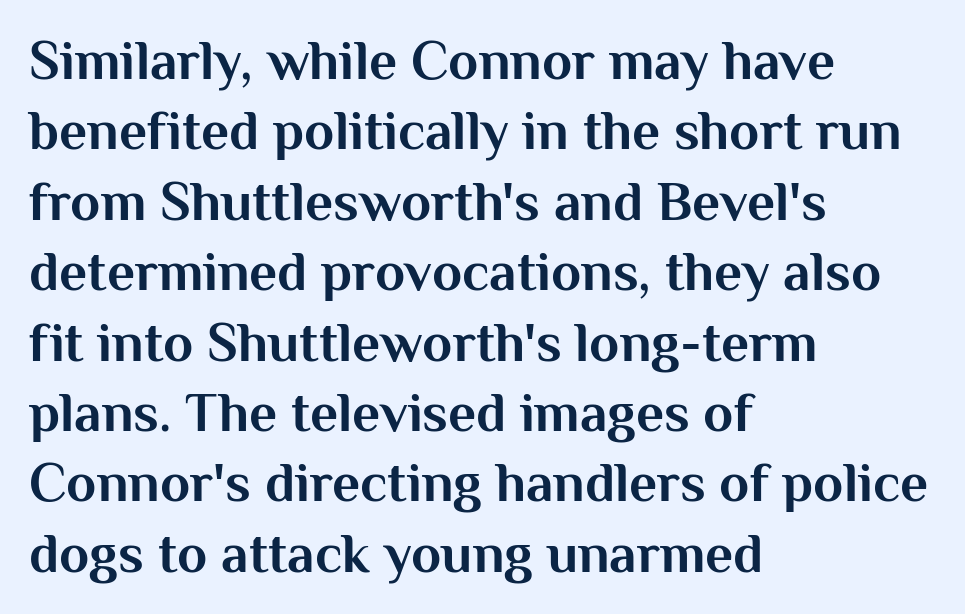
{"serif": "no", "italic": "no", "bold": "yes", "weight": "bold", "width": "normal", "stroke_contrast": "medium", "x_height": "medium", "monospaced": "no", "underline": "no", "align": "left", "line_spacing": "normal", "line_spacing_ratio": 1.28, "letter_spacing": "normal", "letter_spacing_em": 0.0, "glyph_px": 55}
